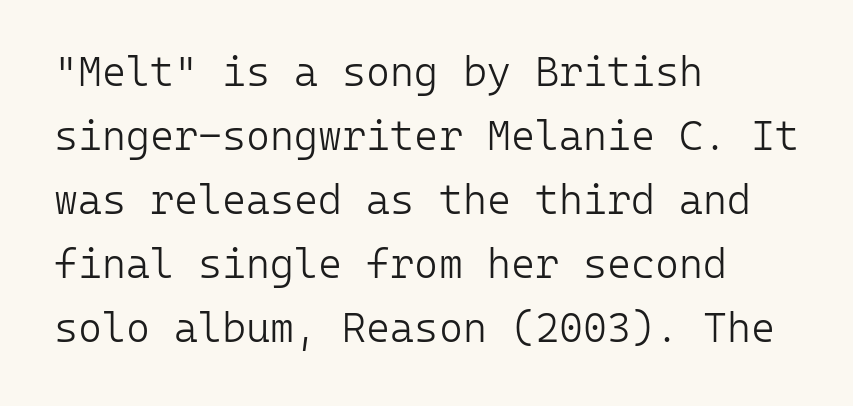
{"serif": "no", "italic": "no", "bold": "no", "weight": "light", "width": "normal", "stroke_contrast": "low", "x_height": "medium", "monospaced": "yes", "underline": "no", "align": "left", "line_spacing": "normal", "line_spacing_ratio": 1.56, "letter_spacing": "normal", "letter_spacing_em": 0.0, "glyph_px": 41}
